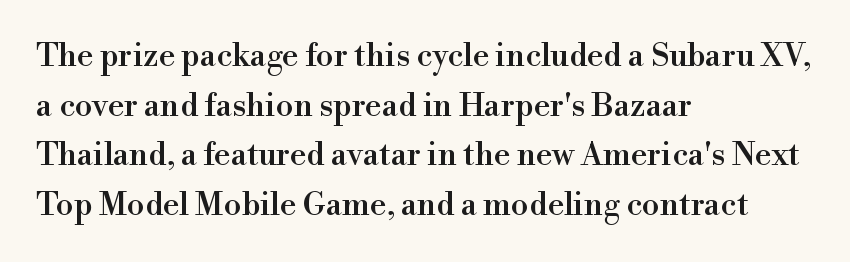
{"serif": "yes", "italic": "no", "width": "normal", "stroke_contrast": "high", "x_height": "small", "monospaced": "no", "underline": "no", "align": "left", "line_spacing": "normal", "line_spacing_ratio": 1.55, "letter_spacing": "normal", "letter_spacing_em": 0.0, "glyph_px": 32}
